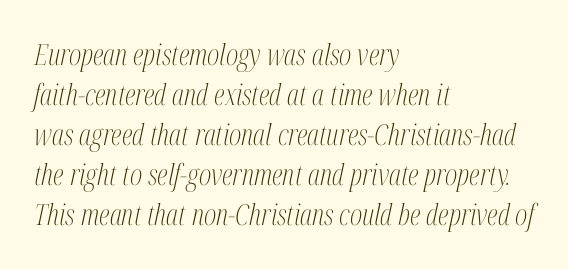
{"serif": "yes", "italic": "yes", "lean": "right", "slant_degrees": 12, "bold": "no", "weight": "light", "width": "condensed", "stroke_contrast": "medium", "x_height": "medium", "monospaced": "no", "underline": "no", "align": "left", "line_spacing": "normal", "line_spacing_ratio": 1.38, "letter_spacing": "normal", "letter_spacing_em": 0.0, "glyph_px": 29}
